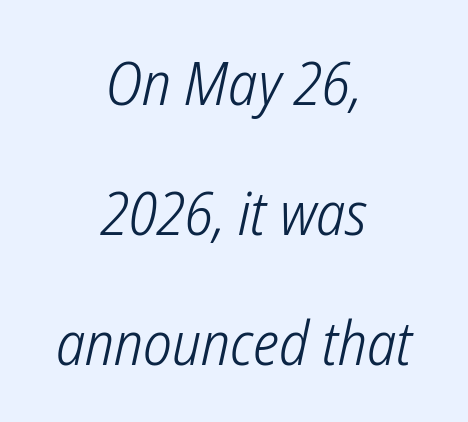
{"serif": "no", "bold": "no", "weight": "light", "width": "condensed", "stroke_contrast": "low", "x_height": "medium", "monospaced": "no", "underline": "no", "align": "center", "line_spacing": "loose", "line_spacing_ratio": 2.13, "letter_spacing": "normal", "letter_spacing_em": 0.0, "glyph_px": 61}
